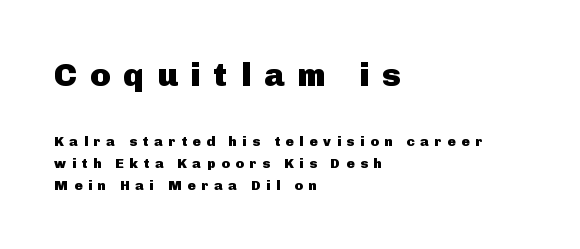
{"serif": "no", "italic": "no", "bold": "yes", "weight": "heavy", "width": "normal", "stroke_contrast": "low", "x_height": "medium", "monospaced": "no", "underline": "no", "align": "left", "line_spacing": "normal", "line_spacing_ratio": 1.57, "letter_spacing": "wide", "letter_spacing_em": 0.4, "larger_block": "first", "size_ratio": 2.36, "glyph_px": 33}
